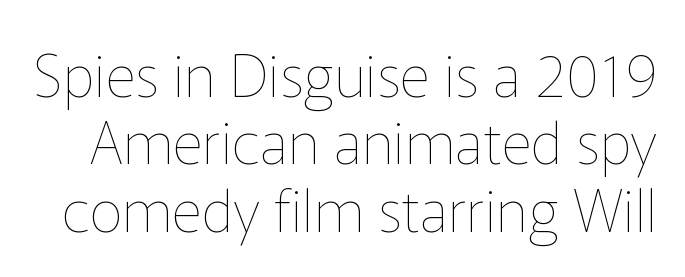
Each word holds together tightly as a unit, with standard inter-letter gaps. In terms of leading, this rendering errs on the cramped side. The face used here is proportionally spaced, like ordinary book or web type. The face looks like a standard text weight, possibly lighter. These lines were composed using upright roman letters. Underlining? Definitely not there.
